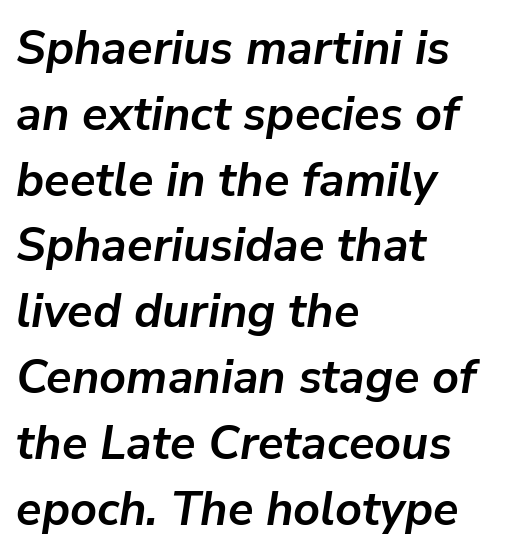
The image shows 47 px semibold type, italic (leaning right); set left-aligned, normal line spacing (1.4x), normal letter spacing, not underlined; low stroke contrast and a medium x-height.
